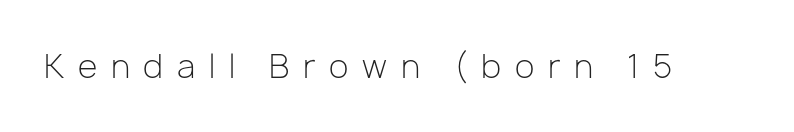
Q: Is the text bold? A: No.
Q: Is the text italic (slanted)? A: No, it is upright.
Q: Is the typeface a serif or a sans-serif typeface? A: Sans-serif.
Q: Is the text underlined? A: No.
Q: Is the spacing between letters normal or unusually wide? A: Unusually wide.
Q: Width (condensed, normal, or wide)? A: Normal.
Q: Stroke contrast? A: Low.
Q: x-height? A: Medium.
Q: Monospaced? A: No.
